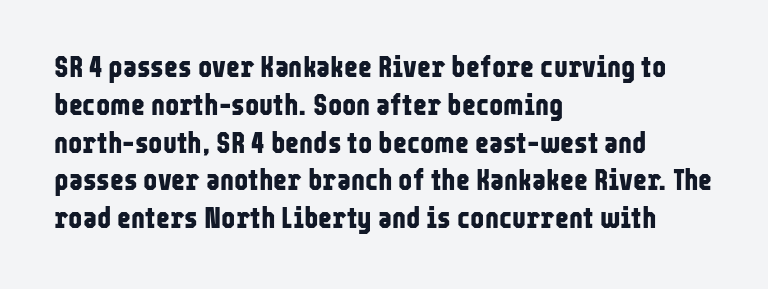
Line starts are locked; line ends wander. The letters carry no serifs — their stems end cleanly without finishing strokes. Thick stems and heavy bowls — unmistakably bold. Interline gaps are of average width in this sample. The letters stand straight up with perfectly vertical stems.
